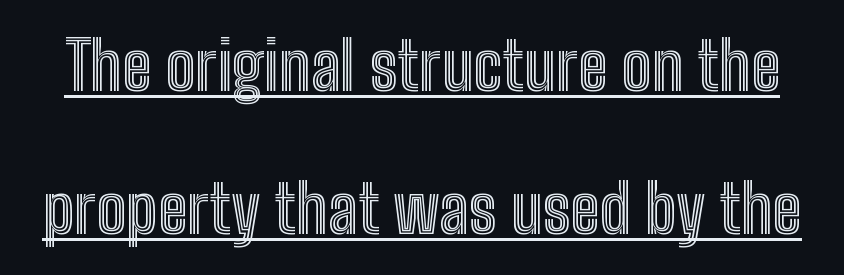
{"italic": "no", "width": "condensed", "x_height": "medium", "monospaced": "no", "underline": "yes", "line_spacing": "loose", "line_spacing_ratio": 2.14, "letter_spacing": "normal", "letter_spacing_em": 0.0, "glyph_px": 67}
